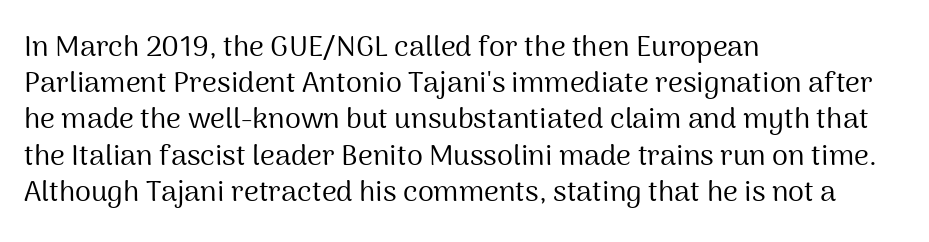
Are there feet on the stems? There aren't — it's a sans. The rendering anchors every line to the left-hand side. Whoever set this chose a conventional vertical rhythm. Letters have the restrained weight of plain body copy at most. Do the characters align in a grid? No, the font is proportional. The letters stand straight up with perfectly vertical stems.
